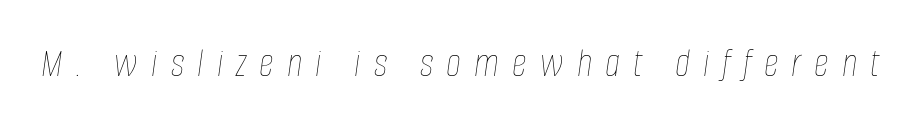
Anything drawn beneath the words? Only blank space. The tracking reads as deliberately expanded to a designer's eye. Heaviness? Minimal to ordinary, like unemphasized prose. This sample has the flowing, uneven cadence of proportional lettering.
